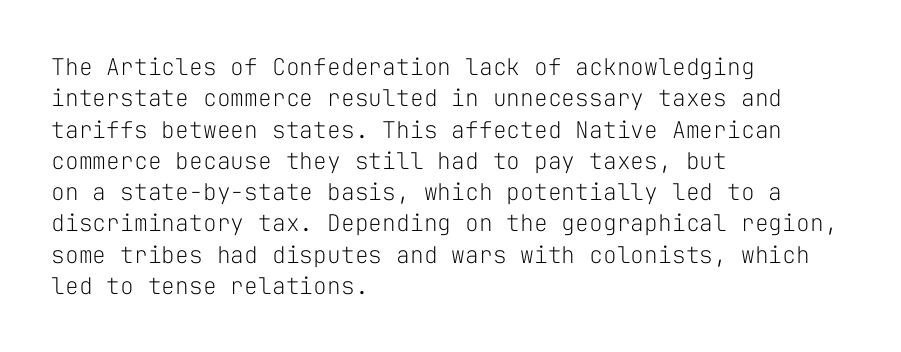
The image shows 23 px text type, upright; set left-aligned, normal line spacing (1.36x), normal letter spacing, not underlined.
